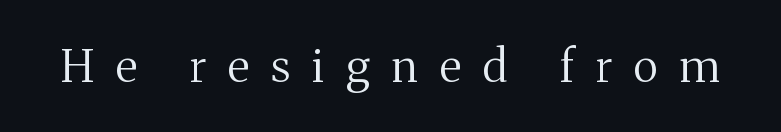
The type sits square on the baseline with zero lean. This sample has the flowing, uneven cadence of proportional lettering. These lines are composed in type with serifs. How are the letters spaced? Widely, with obvious added tracking. Vertical stems look standard width or narrower in stroke.
